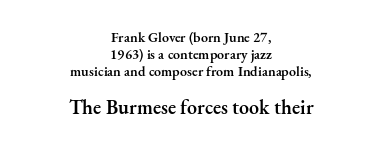
{"italic": "no", "bold": "semi", "underline": "no", "align": "center", "line_spacing_ratio": 1.2, "letter_spacing": "normal", "letter_spacing_em": 0.0, "larger_block": "second", "size_ratio": 1.43, "glyph_px": 20}
